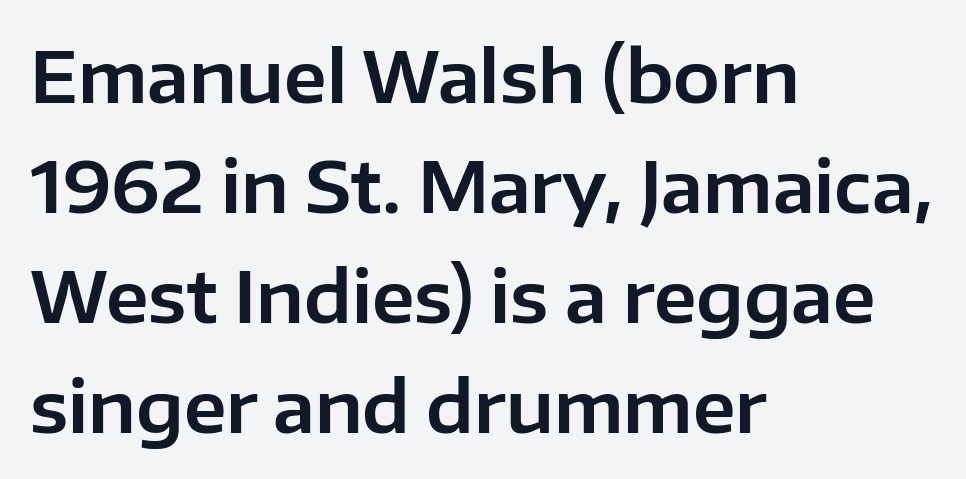
It's the straight-up-and-down kind of type. Underline: absent. Leftover space on each line is placed entirely after the last word. The designer went with a sans here, leaving each stem footless. You could not count columns in this text — the font is proportionally spaced. Summary of vertical rhythm: regular, with standard interline spacing.
